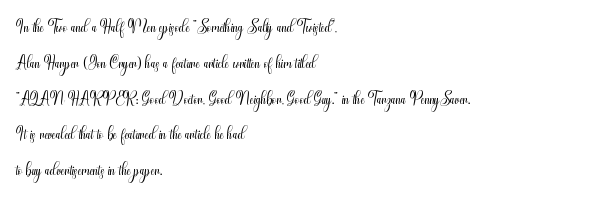
{"bold": "no", "underline": "no", "align": "left", "line_spacing": "normal", "line_spacing_ratio": 1.49, "letter_spacing": "normal", "letter_spacing_em": 0.0, "glyph_px": 24}
